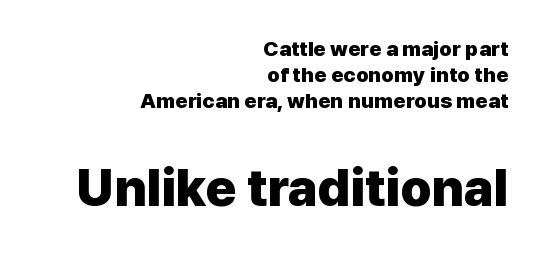
{"serif": "no", "italic": "no", "bold": "yes", "weight": "heavy", "width": "normal", "stroke_contrast": "low", "x_height": "medium", "monospaced": "no", "underline": "no", "align": "right", "line_spacing_ratio": 1.24, "letter_spacing": "normal", "letter_spacing_em": 0.0, "larger_block": "second", "size_ratio": 2.48, "glyph_px": 52}
